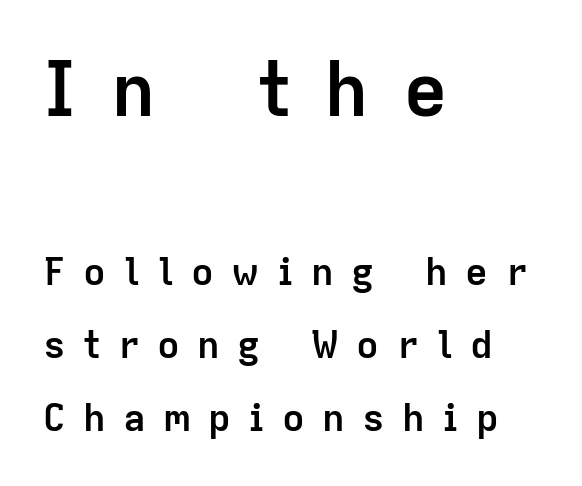
Layout note: lines flush left. Strong, thick strokes mark this as bold type. This sample has the flowing, uneven cadence of proportional lettering. What kind of face is this? One without serifs — a sans. Larger block? The one above; the one below is distinctly smaller.
